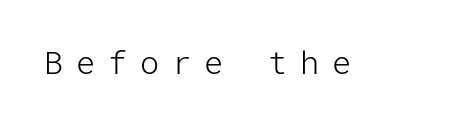
{"serif": "no", "italic": "no", "bold": "no", "weight": "light", "width": "normal", "stroke_contrast": "low", "x_height": "medium", "underline": "no", "letter_spacing": "wide", "letter_spacing_em": 0.4, "glyph_px": 32}
